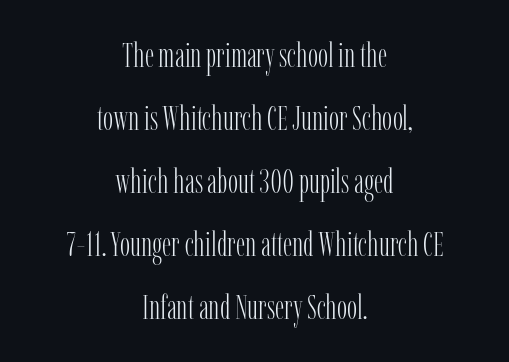
Q: Is the text bold? A: No.
Q: Is the text italic (slanted)? A: No, it is upright.
Q: Is the typeface a serif or a sans-serif typeface? A: Serif.
Q: Is the text underlined? A: No.
Q: How is the paragraph aligned? A: Centered.
Q: Is the spacing between letters normal or unusually wide? A: Normal.
Q: Width (condensed, normal, or wide)? A: Condensed.
Q: Stroke contrast? A: Low.
Q: x-height? A: Medium.
Q: Monospaced? A: No.
